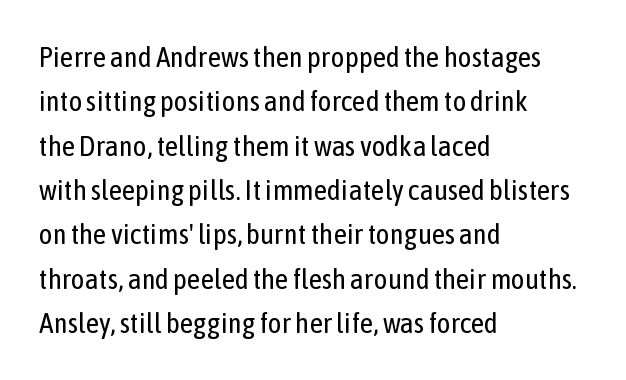
Q: Is the text bold? A: No.
Q: Is the text italic (slanted)? A: No, it is upright.
Q: Is the typeface a serif or a sans-serif typeface? A: Sans-serif.
Q: Is the text underlined? A: No.
Q: How is the paragraph aligned? A: Left-aligned.
Q: Is the spacing between letters normal or unusually wide? A: Normal.
Q: Is the spacing between lines tight, normal or loose? A: Normal.
Q: Width (condensed, normal, or wide)? A: Condensed.
Q: Stroke contrast? A: Low.
Q: x-height? A: Medium.
Q: Monospaced? A: No.
